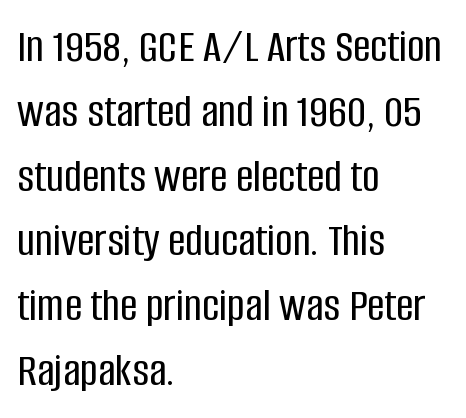
A typesetter would call this zero additional tracking. These lines are rendered in a variable-pitch font. Unlike a traditional serif, this face leaves its strokes unadorned. The words here are not underlined. Layout note: lines flush left. Posture: straight, roman, zero tilt.
